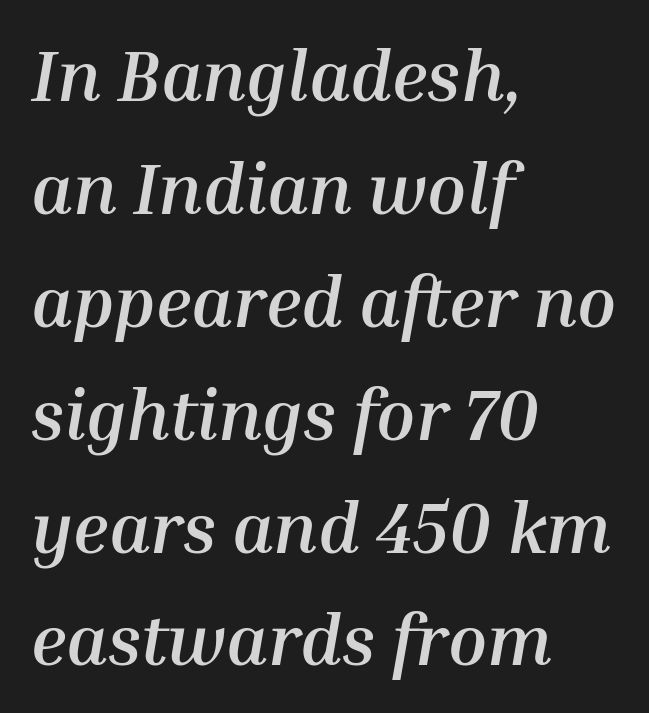
{"italic": "yes", "lean": "right", "slant_degrees": 10, "bold": "yes", "weight": "semibold", "width": "normal", "stroke_contrast": "medium", "x_height": "medium", "monospaced": "no", "underline": "no", "align": "left", "line_spacing": "normal", "line_spacing_ratio": 1.59, "letter_spacing": "normal", "letter_spacing_em": 0.0, "glyph_px": 71}
